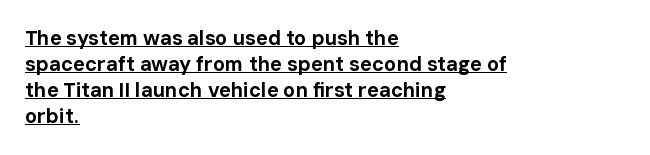
Horizontally, the lines are justified to the leading edge only. The type sits square on the baseline with zero lean. Caption: lettering with a line underneath. If you measured baseline to baseline, you'd find a middling distance.
